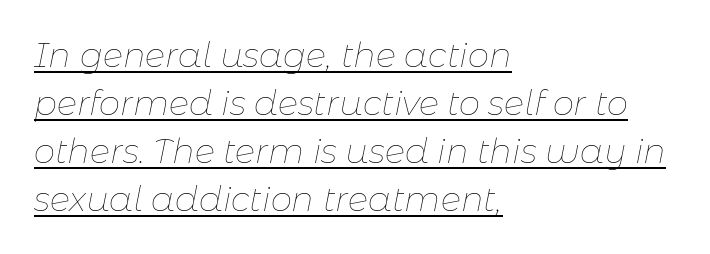
Q: Is the text bold? A: No.
Q: Is the text italic (slanted)? A: Yes, it leans right by about 11 degrees.
Q: Is the text underlined? A: Yes.
Q: How is the paragraph aligned? A: Left-aligned.
Q: Is the spacing between letters normal or unusually wide? A: Normal.
Q: Is the spacing between lines tight, normal or loose? A: Normal.
Q: Width (condensed, normal, or wide)? A: Normal.
Q: Stroke contrast? A: Low.
Q: x-height? A: Medium.
Q: Monospaced? A: No.
